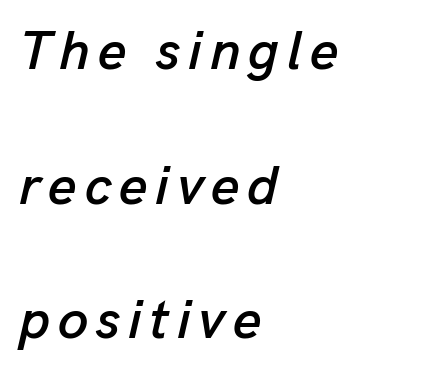
Caption: multi-line text, flush left, ragged right. Here the designer chose a conventional face with non-uniform glyph widths. Designer's note — italics engaged. Descenders are the only things crossing below the line.
